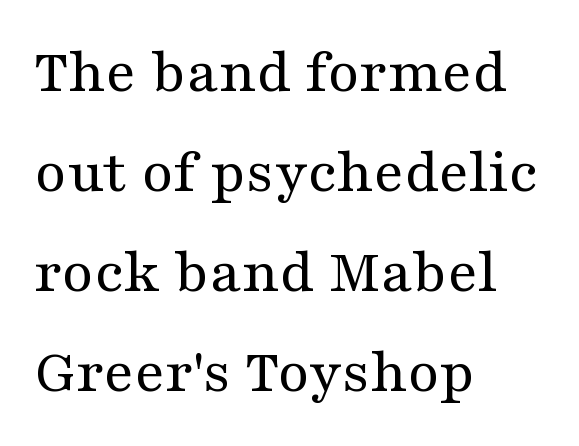
The image shows 64 px regular-weight, wide serif type, upright; set left-aligned, normal line spacing (1.56x), normal letter spacing, not underlined; medium stroke contrast and a medium x-height.
